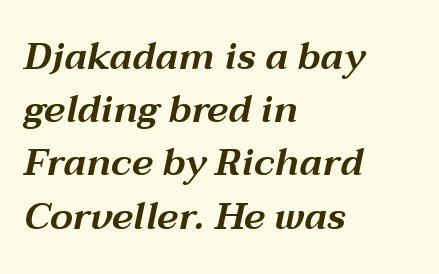
The rendering uses natural spacing where letterforms have individual widths. Quick note: underline off. Teacher's note: observe the even left margin — that is flush-left alignment. The rendering uses a moderate line-height, typical for paragraphs. The face used here has a pronounced slope to its letters.
